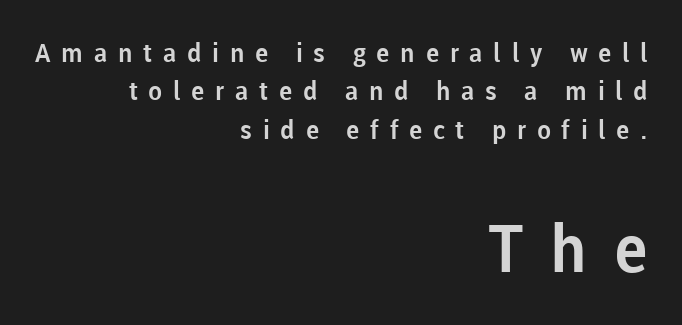
The image shows 66 px sans-serif type, upright; set right-aligned, normal line spacing (1.48x), unusually wide letter spacing (+0.41 em), not underlined; the second (bottom) block is 2.54x larger; low stroke contrast and a medium x-height.
